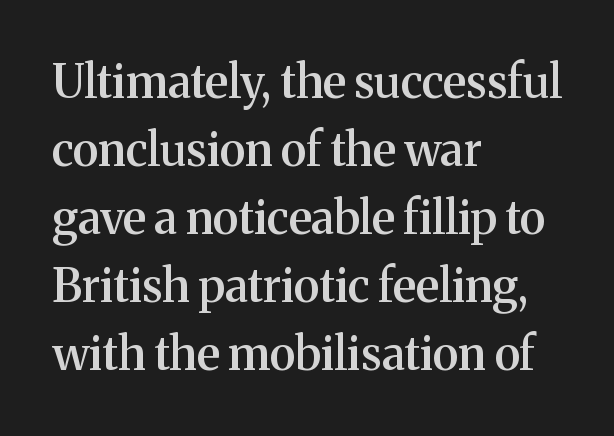
{"serif": "yes", "italic": "no", "bold": "semi", "weight": "semibold", "width": "normal", "stroke_contrast": "medium", "x_height": "medium", "monospaced": "no", "underline": "no", "align": "left", "line_spacing": "normal", "line_spacing_ratio": 1.48, "letter_spacing": "normal", "letter_spacing_em": 0.0, "glyph_px": 46}
